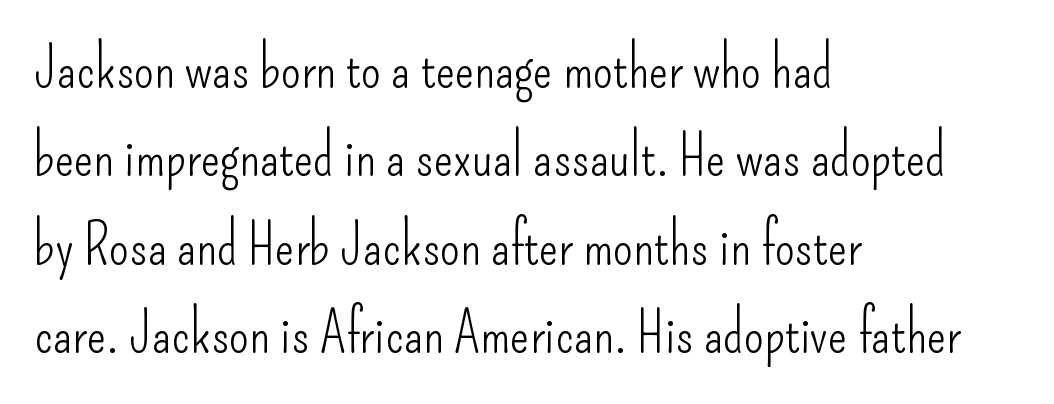
The image shows 57 px light, condensed sans-serif type, upright; set left-aligned, normal line spacing (1.55x), normal letter spacing, not underlined; low stroke contrast and a small x-height.
